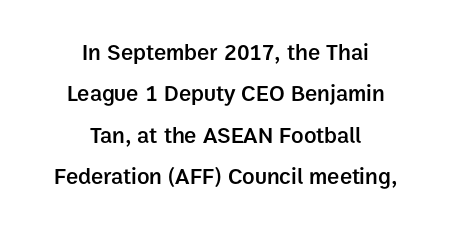
Is the type bold? Partly — it's a semibold, heavier than regular but not fully bold. The setting favours the middle, as headings and verse often do. The passage shown is not underscored anywhere. Nope, not italic — everything's standing straight. This rendering leaves character spacing at its baseline value.
